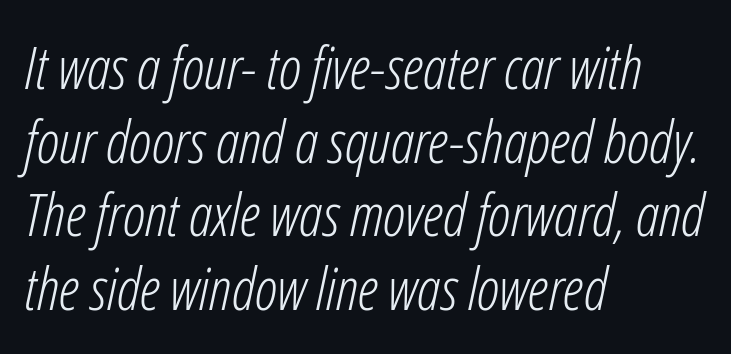
The passage shown has conventional tracking throughout. Regular leading. Looks like regular typesetting: each glyph gets only the width it needs. Alignment: flush left. A typesetter would mark this as italic.
